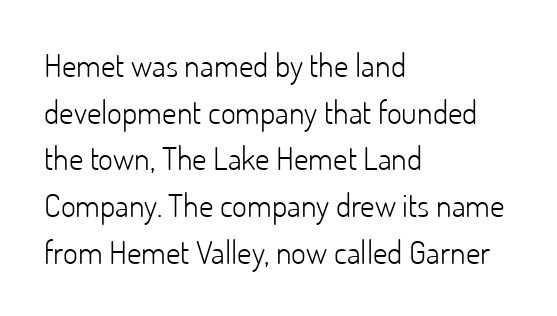
{"serif": "no", "italic": "no", "bold": "no", "weight": "light", "width": "normal", "stroke_contrast": "low", "x_height": "small", "monospaced": "no", "underline": "no", "align": "left", "line_spacing": "normal", "line_spacing_ratio": 1.46, "letter_spacing": "normal", "letter_spacing_em": 0.0, "glyph_px": 32}
